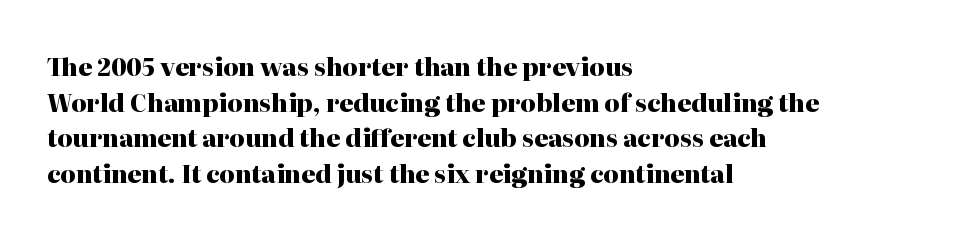
The image shows 24 px bold type, upright; set left-aligned, normal line spacing (1.48x), normal letter spacing, not underlined.
